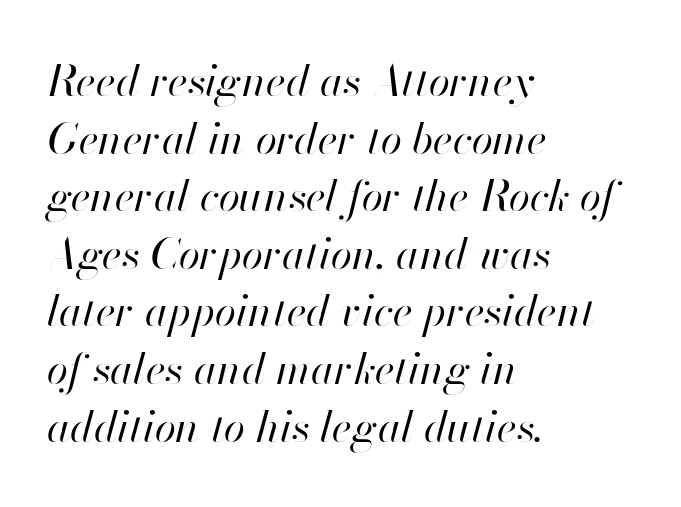
Q: Is the text bold? A: No.
Q: Is the text italic (slanted)? A: Yes, it leans right by about 13 degrees.
Q: Is the text underlined? A: No.
Q: How is the paragraph aligned? A: Left-aligned.
Q: Is the spacing between letters normal or unusually wide? A: Normal.
Q: Is the spacing between lines tight, normal or loose? A: Normal.
Q: Width (condensed, normal, or wide)? A: Normal.
Q: Stroke contrast? A: High.
Q: x-height? A: Small.
Q: Monospaced? A: No.
